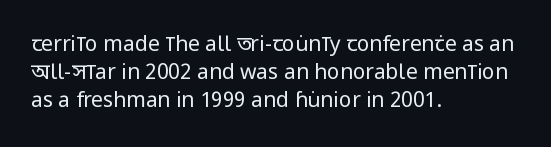
The paragraph has a hard left edge and a soft right edge. Rows of type keep a routine distance in the vertical direction. The letters sit at their default tracking, neither squeezed nor spread. Posture: vertical.
